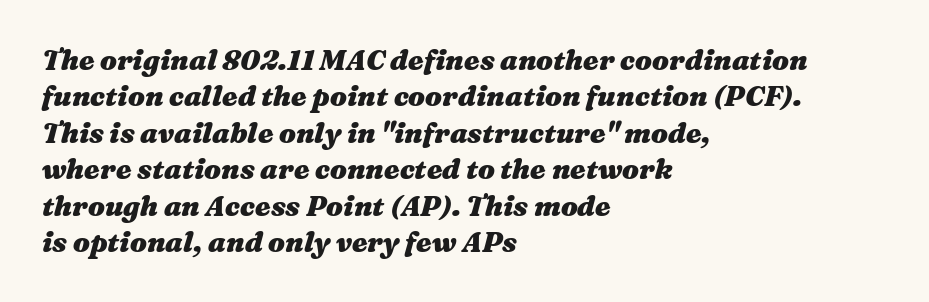
The image shows 28 px heavy, wide type, italic (leaning right); set left-aligned, normal line spacing (1.3x), normal letter spacing, not underlined; medium stroke contrast and a medium x-height.
